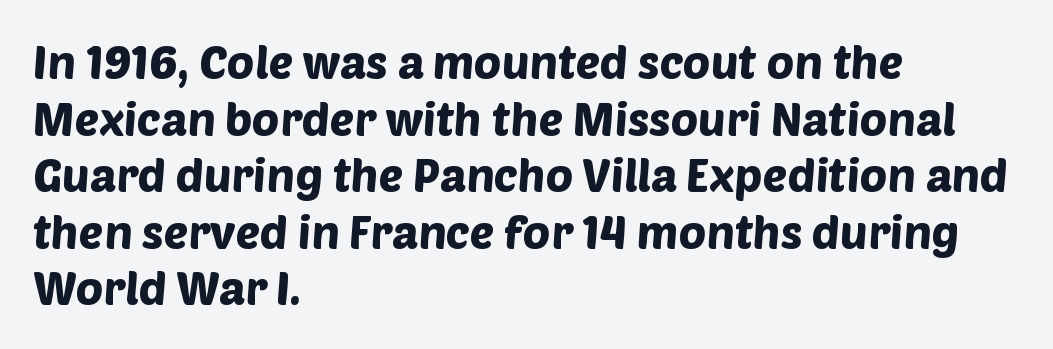
{"serif": "no", "width": "normal", "stroke_contrast": "low", "x_height": "large", "monospaced": "no", "underline": "no", "align": "left", "line_spacing_ratio": 1.23, "letter_spacing": "normal", "letter_spacing_em": 0.0, "glyph_px": 46}
